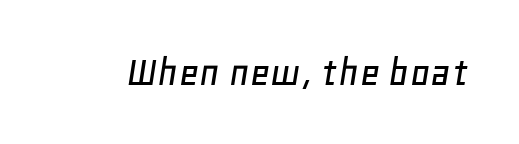
The image shows 44 px text type, italic (leaning right); set normal letter spacing, not underlined; low stroke contrast and a large x-height.
